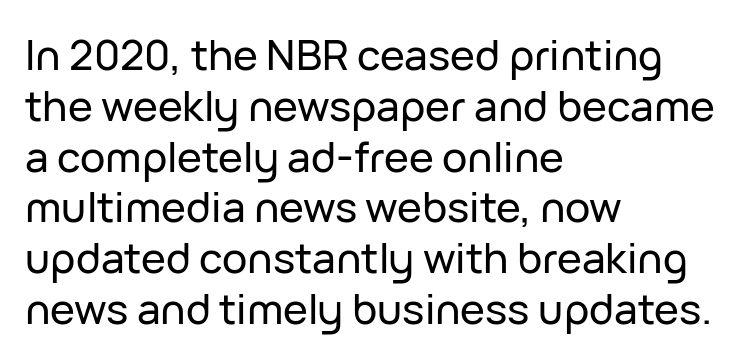
These lines are rendered in a variable-pitch font. The line texture is even and compact thanks to regular tracking. The lettering stays uniformly vertical, giving the passage a roman look. Where is the straight margin? On the left. Check the space under the baseline: it is left empty.
